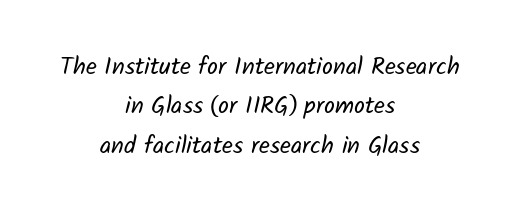
The image shows 24 px text type; set centered, normal line spacing (1.64x), normal letter spacing, not underlined.
